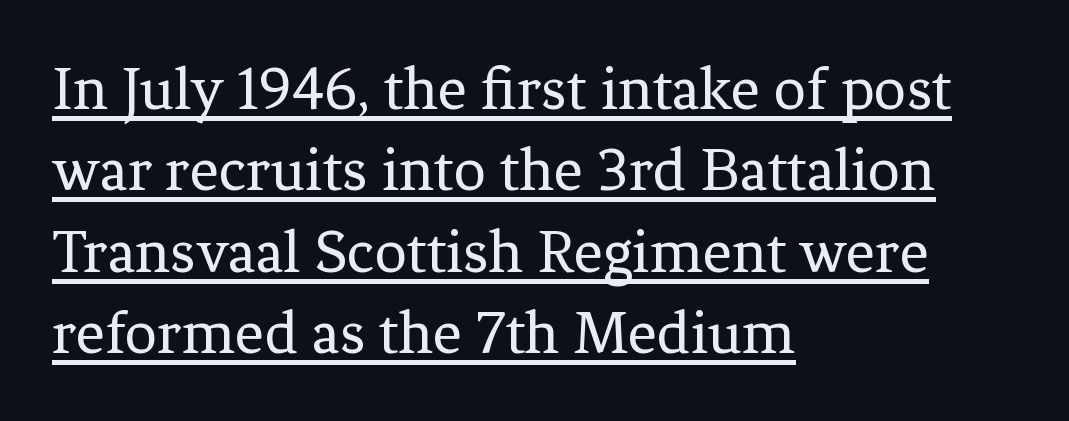
Does the leading feel generous? No, just average. Underlined type. A roman cut, with each character standing at attention. Weight: regular or lighter. A typesetter would call this zero additional tracking.
